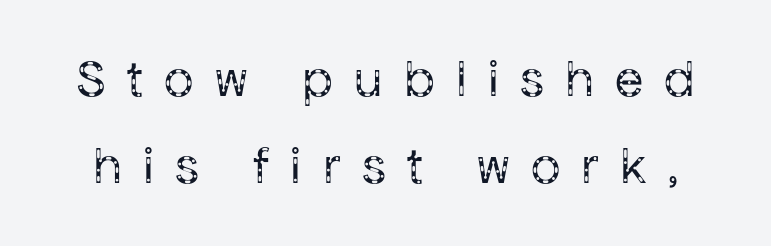
The image shows 52 px regular-weight sans-serif type, upright; set normal line spacing (1.68x), unusually wide letter spacing (+0.41 em), not underlined; low stroke contrast and a medium x-height.
